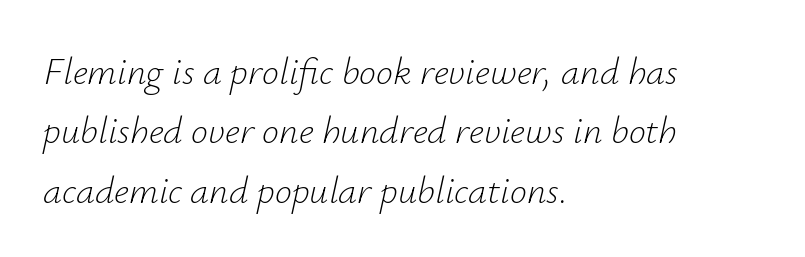
This sample is left-justified, so line endings fall wherever the words run out. Honestly, there is no underline to notice here at all. Italic? Definitely — the glyphs are oblique. The weight tops out at a normal text grade. The passage shown stacks its lines at a standard gap.
